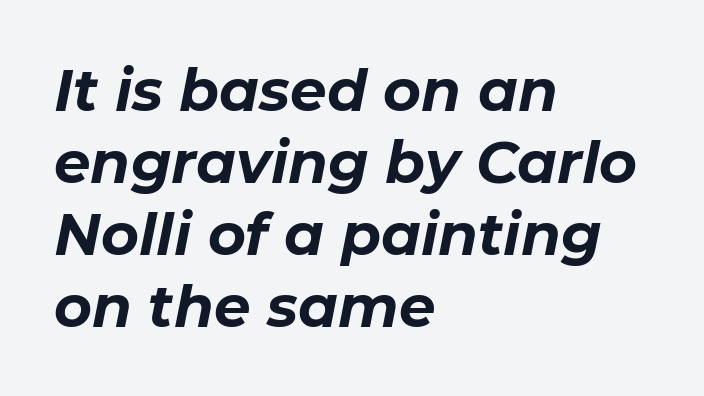
Q: Is the text bold? A: Yes.
Q: Is the text italic (slanted)? A: Yes, it leans right by about 11 degrees.
Q: Is the text underlined? A: No.
Q: How is the paragraph aligned? A: Left-aligned.
Q: Is the spacing between letters normal or unusually wide? A: Normal.
Q: Width (condensed, normal, or wide)? A: Normal.
Q: Stroke contrast? A: Low.
Q: x-height? A: Medium.
Q: Monospaced? A: No.
